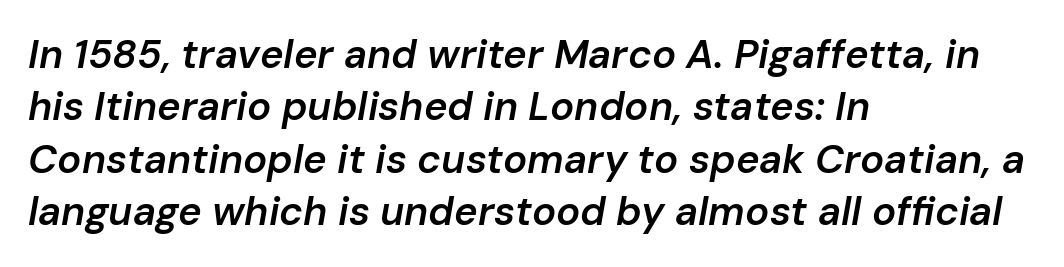
The image shows 40 px semibold type, italic (leaning right); set left-aligned, normal line spacing (1.31x), normal letter spacing, not underlined; low stroke contrast and a medium x-height.
